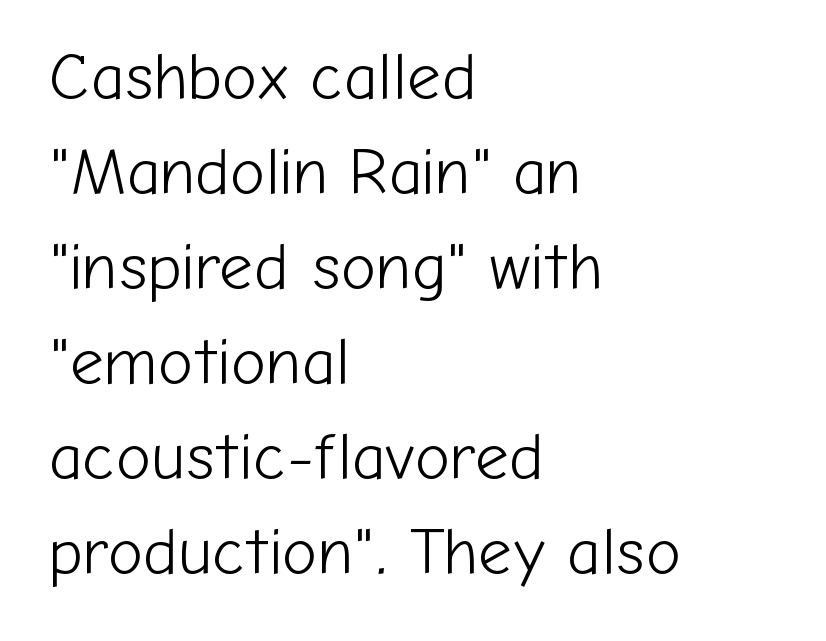
Q: Is the text bold? A: No.
Q: Is the text italic (slanted)? A: No, it is upright.
Q: Is the typeface a serif or a sans-serif typeface? A: Sans-serif.
Q: Is the text underlined? A: No.
Q: How is the paragraph aligned? A: Left-aligned.
Q: Is the spacing between letters normal or unusually wide? A: Normal.
Q: Is the spacing between lines tight, normal or loose? A: Normal.
Q: Width (condensed, normal, or wide)? A: Normal.
Q: Stroke contrast? A: Low.
Q: x-height? A: Medium.
Q: Monospaced? A: No.
